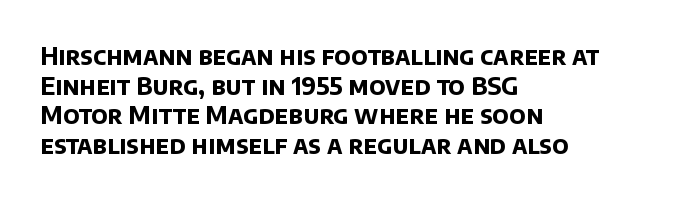
The image shows 24 px bold type; set left-aligned, line spacing 1.23x, normal letter spacing, not underlined.
